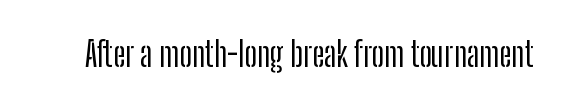
The image shows 34 px condensed sans-serif type, upright; set normal letter spacing, not underlined; low stroke contrast and a medium x-height.
